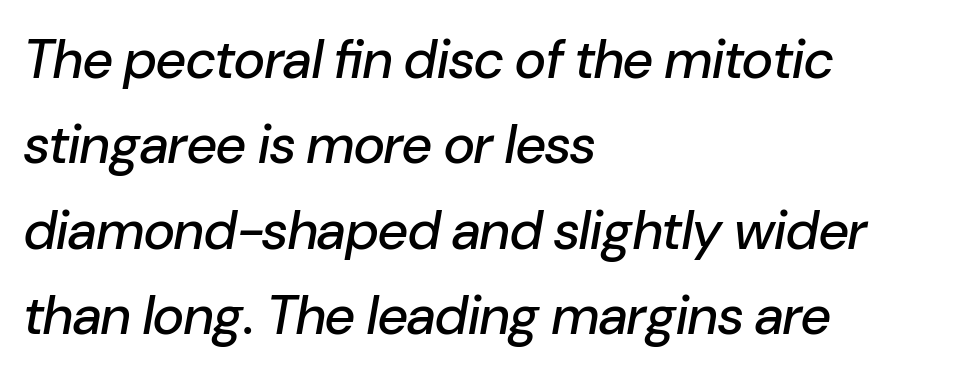
The rendering uses natural spacing where letterforms have individual widths. Nobody touched the tracking dial on this one. In terms of leading, this rendering sits right in the middle. The passage is arranged the way most books set body copy — flush left.
